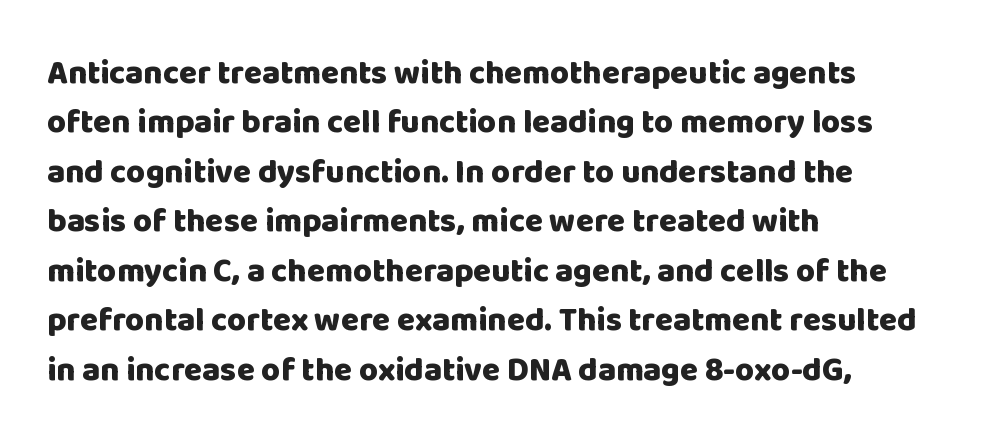
{"serif": "no", "italic": "no", "bold": "yes", "weight": "heavy", "width": "normal", "stroke_contrast": "low", "x_height": "large", "monospaced": "no", "underline": "no", "align": "left", "line_spacing": "normal", "line_spacing_ratio": 1.5, "letter_spacing": "normal", "letter_spacing_em": 0.0, "glyph_px": 33}
